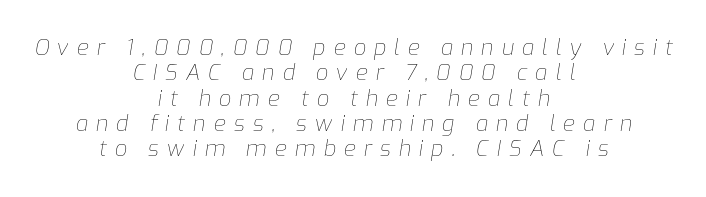
Q: Is the text bold? A: No.
Q: Is the text italic (slanted)? A: Yes, it leans right by about 9 degrees.
Q: Is the text underlined? A: No.
Q: How is the paragraph aligned? A: Centered.
Q: Is the spacing between letters normal or unusually wide? A: Unusually wide.
Q: Is the spacing between lines tight, normal or loose? A: Tight.
